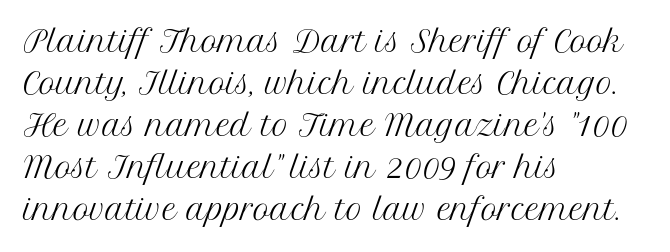
{"bold": "no", "weight": "regular", "width": "normal", "stroke_contrast": "medium", "x_height": "medium", "monospaced": "no", "underline": "no", "align": "left", "line_spacing": "normal", "line_spacing_ratio": 1.5, "letter_spacing": "normal", "letter_spacing_em": 0.0, "glyph_px": 28}
